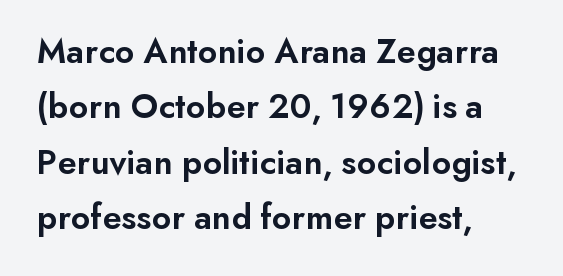
Summary of weight: moderately heavy, a semibold. Inter-character spacing is left at the font's built-in metrics. Does the leading feel generous? No, just average. Every character sits straight up, as roman type does. The letters advance in unequal steps, a hallmark of proportional type.
